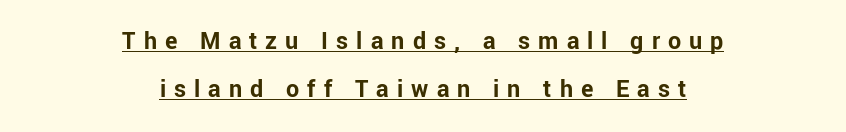
{"italic": "no", "bold": "yes", "underline": "yes", "align": "center", "line_spacing_ratio": 1.85, "letter_spacing": "wide", "letter_spacing_em": 0.31, "glyph_px": 26}
